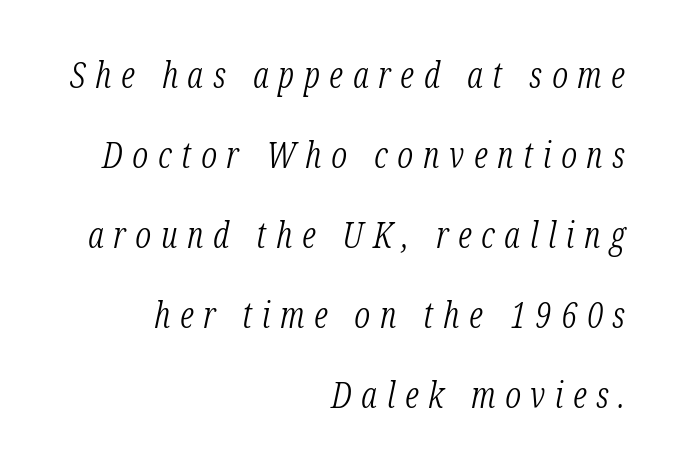
Q: Is the text bold? A: No.
Q: Is the text italic (slanted)? A: Yes, it leans right by about 12 degrees.
Q: Is the typeface a serif or a sans-serif typeface? A: Serif.
Q: Is the text underlined? A: No.
Q: How is the paragraph aligned? A: Right-aligned.
Q: Is the spacing between letters normal or unusually wide? A: Unusually wide.
Q: Is the spacing between lines tight, normal or loose? A: Loose.
Q: Width (condensed, normal, or wide)? A: Condensed.
Q: Stroke contrast? A: Low.
Q: x-height? A: Medium.
Q: Monospaced? A: No.
